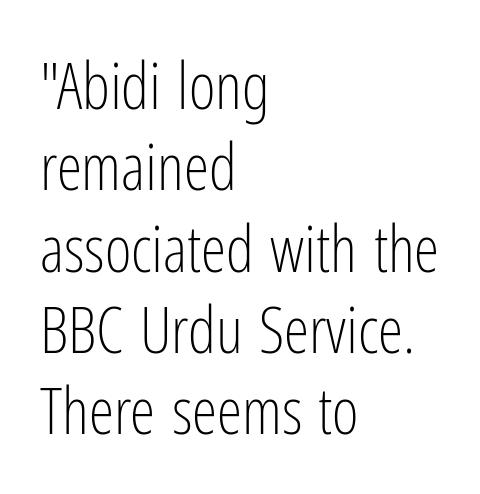
Q: Is the text bold? A: No.
Q: Is the text italic (slanted)? A: No, it is upright.
Q: Is the typeface a serif or a sans-serif typeface? A: Sans-serif.
Q: Is the text underlined? A: No.
Q: How is the paragraph aligned? A: Left-aligned.
Q: Is the spacing between letters normal or unusually wide? A: Normal.
Q: Is the spacing between lines tight, normal or loose? A: Normal.
Q: Width (condensed, normal, or wide)? A: Condensed.
Q: Stroke contrast? A: Low.
Q: x-height? A: Medium.
Q: Monospaced? A: No.
